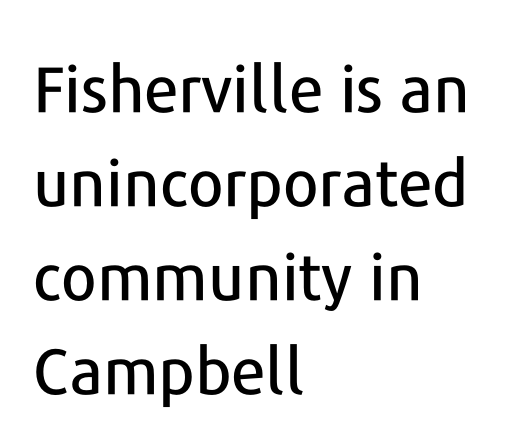
{"serif": "no", "italic": "no", "width": "normal", "stroke_contrast": "low", "x_height": "medium", "monospaced": "no", "underline": "no", "align": "left", "line_spacing": "normal", "line_spacing_ratio": 1.47, "letter_spacing": "normal", "letter_spacing_em": 0.0, "glyph_px": 64}
